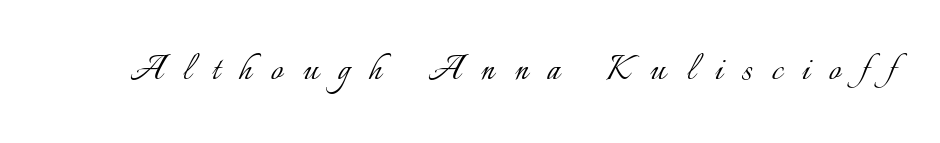
Q: Is the text bold? A: No.
Q: Is the text italic (slanted)? A: Yes.
Q: Is the text underlined? A: No.
Q: Is the spacing between letters normal or unusually wide? A: Unusually wide.
Q: Width (condensed, normal, or wide)? A: Normal.
Q: Stroke contrast? A: Low.
Q: x-height? A: Small.
Q: Monospaced? A: No.
